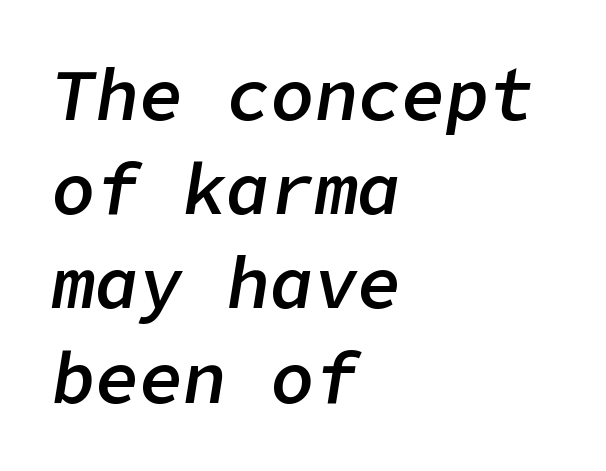
Q: Is the text bold? A: Semi-bold.
Q: Is the text italic (slanted)? A: Yes, it leans right by about 9 degrees.
Q: Is the text underlined? A: No.
Q: How is the paragraph aligned? A: Left-aligned.
Q: Is the spacing between letters normal or unusually wide? A: Normal.
Q: Is the spacing between lines tight, normal or loose? A: Normal.
Q: Width (condensed, normal, or wide)? A: Normal.
Q: Stroke contrast? A: Low.
Q: x-height? A: Medium.
